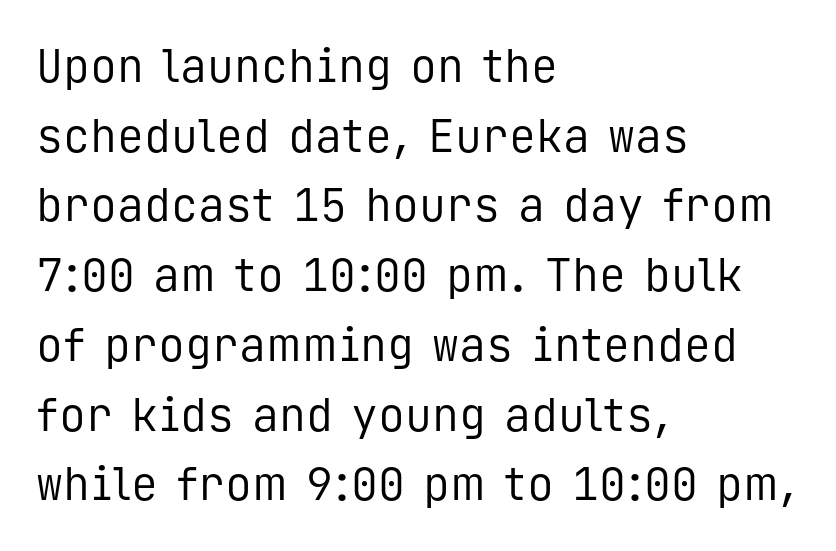
{"serif": "no", "italic": "no", "bold": "no", "weight": "regular", "width": "normal", "stroke_contrast": "low", "x_height": "medium", "monospaced": "yes", "underline": "no", "align": "left", "line_spacing": "normal", "line_spacing_ratio": 1.55, "letter_spacing": "normal", "letter_spacing_em": 0.0, "glyph_px": 45}
